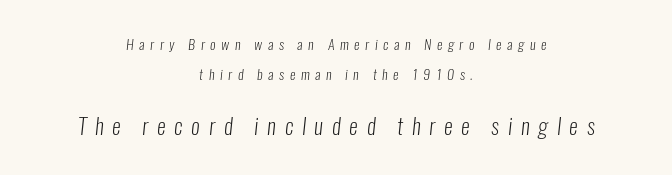
Whoever set this chose breathing room over compactness in the vertical rhythm. One-word summary of the alignment: center. The weight would be labelled regular, book, light, or lighter still. Type without underlining. The horizontal fit of the characters is loose and conspicuously gappy.
